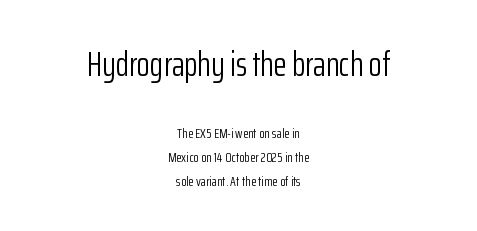
{"serif": "no", "italic": "no", "bold": "no", "weight": "light", "width": "condensed", "stroke_contrast": "low", "x_height": "medium", "monospaced": "no", "underline": "no", "align": "center", "line_spacing_ratio": 1.71, "letter_spacing": "normal", "letter_spacing_em": 0.0, "larger_block": "first", "size_ratio": 2.43, "glyph_px": 34}
